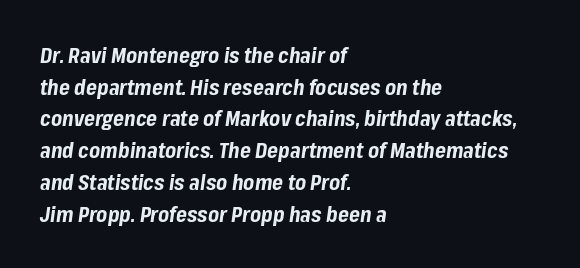
Has an underline been added? It has not. The compositor pushed each line to the left boundary. Designer's note — italics engaged. The block of text has a typical density, with ordinary space between rows. The glyphs have the mass of a bold cut. A typesetter would call this zero additional tracking.
